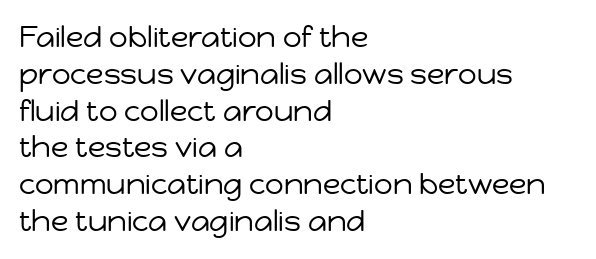
Q: Is the text bold? A: No.
Q: Is the text italic (slanted)? A: No, it is upright.
Q: Is the typeface a serif or a sans-serif typeface? A: Sans-serif.
Q: Is the text underlined? A: No.
Q: How is the paragraph aligned? A: Left-aligned.
Q: Is the spacing between letters normal or unusually wide? A: Normal.
Q: Is the spacing between lines tight, normal or loose? A: Normal.
Q: Width (condensed, normal, or wide)? A: Normal.
Q: Stroke contrast? A: Low.
Q: x-height? A: Medium.
Q: Monospaced? A: No.
